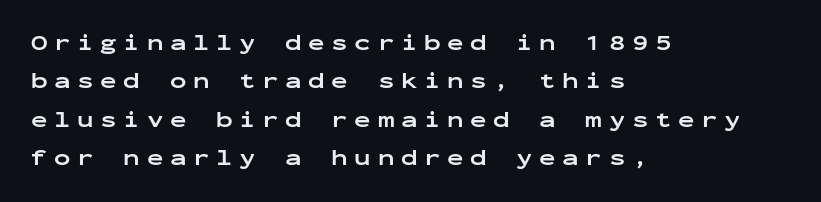
Does extra space separate the letters? Yes, quite a lot of it. The setting favours the left margin, as ordinary paragraphs usually do. These words are printed bold, with thick strokes throughout. The axis of the letterforms is exactly vertical. The space directly below the letters is spotless.
